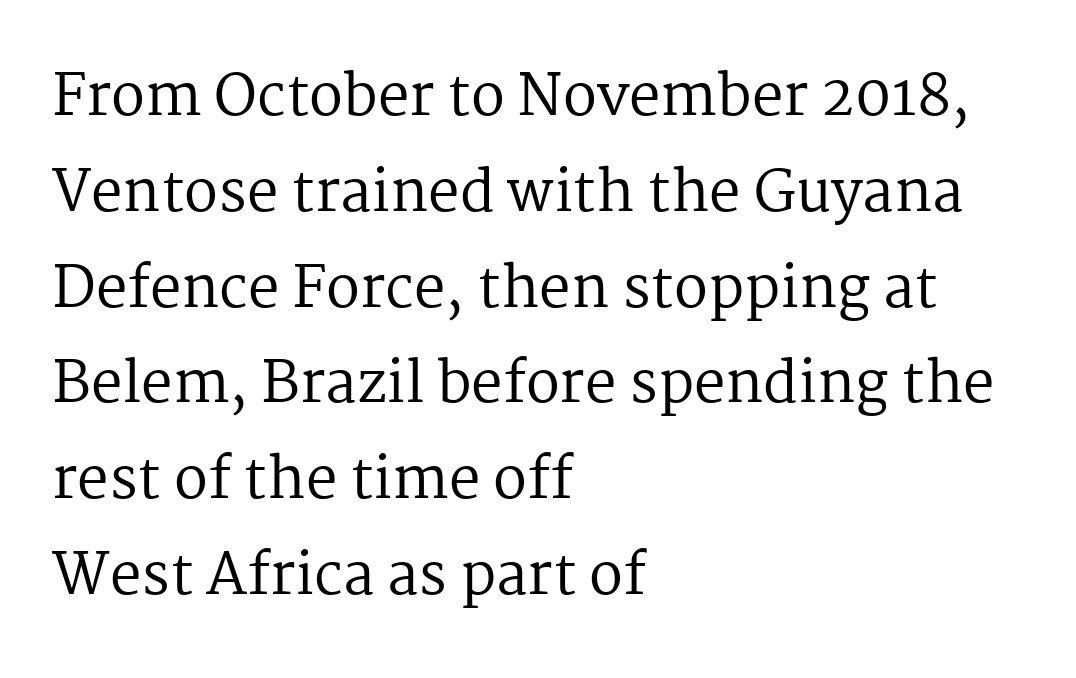
Q: Is the text bold? A: No.
Q: Is the text italic (slanted)? A: No, it is upright.
Q: Is the typeface a serif or a sans-serif typeface? A: Serif.
Q: Is the text underlined? A: No.
Q: How is the paragraph aligned? A: Left-aligned.
Q: Is the spacing between letters normal or unusually wide? A: Normal.
Q: Width (condensed, normal, or wide)? A: Normal.
Q: Stroke contrast? A: Medium.
Q: x-height? A: Medium.
Q: Monospaced? A: No.
